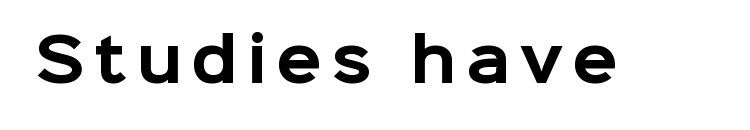
{"serif": "no", "italic": "no", "bold": "yes", "weight": "bold", "width": "normal", "stroke_contrast": "low", "x_height": "medium", "monospaced": "no", "underline": "no", "glyph_px": 59}
